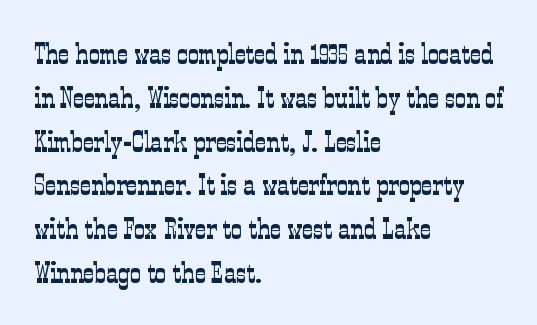
Q: Is the text bold? A: No.
Q: Is the text italic (slanted)? A: No, it is upright.
Q: Is the typeface a serif or a sans-serif typeface? A: Serif.
Q: Is the text underlined? A: No.
Q: How is the paragraph aligned? A: Left-aligned.
Q: Is the spacing between letters normal or unusually wide? A: Normal.
Q: Is the spacing between lines tight, normal or loose? A: Normal.
Q: Width (condensed, normal, or wide)? A: Condensed.
Q: Stroke contrast? A: Low.
Q: x-height? A: Medium.
Q: Monospaced? A: No.
